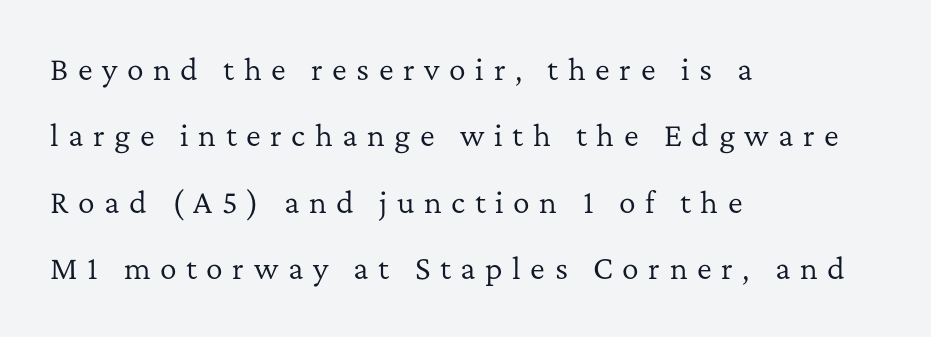
Q: Is the text bold? A: No.
Q: Is the text italic (slanted)? A: No, it is upright.
Q: Is the typeface a serif or a sans-serif typeface? A: Serif.
Q: Is the text underlined? A: No.
Q: How is the paragraph aligned? A: Left-aligned.
Q: Is the spacing between letters normal or unusually wide? A: Unusually wide.
Q: Is the spacing between lines tight, normal or loose? A: Loose.
Q: Width (condensed, normal, or wide)? A: Normal.
Q: Stroke contrast? A: Low.
Q: x-height? A: Medium.
Q: Monospaced? A: No.
